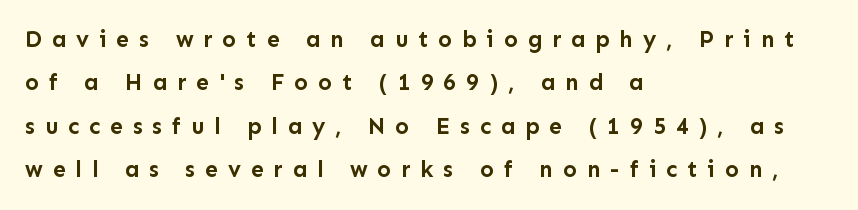
A typesetter would call this heavily tracked-out type. The glyphs have the mass of a bold cut. Designer's note — italics off, roman on. The passage shown is not underscored anywhere. One-word summary of the alignment: left.
